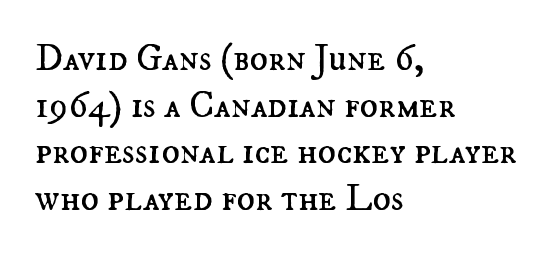
Letters rest on an invisible, unmarked baseline. Posture: upright roman. Compared with a centered layout, this one pins lines to the left instead. Character widths vary here, with narrow letters taking less room than wide ones. Weight class: somewhere from thin through regular.
